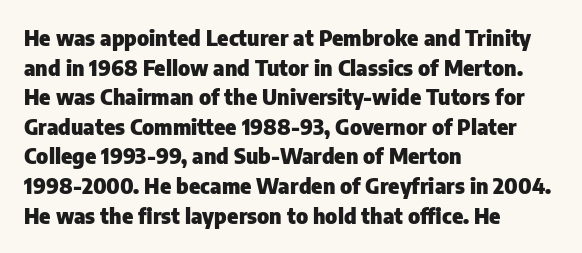
The image shows 21 px bold type, upright; set left-aligned, normal line spacing (1.41x), normal letter spacing, not underlined.
